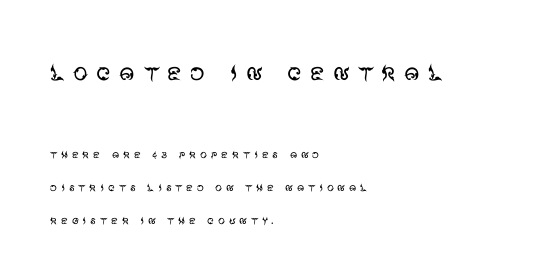
Does the leading feel generous? Absolutely, it's lavish. Here the first block reads like a headline and the second like body copy. Caption: multi-line text, flush left, ragged right. Each letter's strokes conclude bluntly, with no projecting serifs. Letter spacing: wide. Italic? Not at all — the glyphs are vertical.
